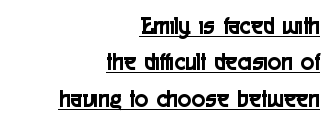
Q: Is the text italic (slanted)? A: No, it is upright.
Q: Is the text underlined? A: Yes.
Q: How is the paragraph aligned? A: Right-aligned.
Q: Is the spacing between letters normal or unusually wide? A: Normal.
Q: Is the spacing between lines tight, normal or loose? A: Normal.
